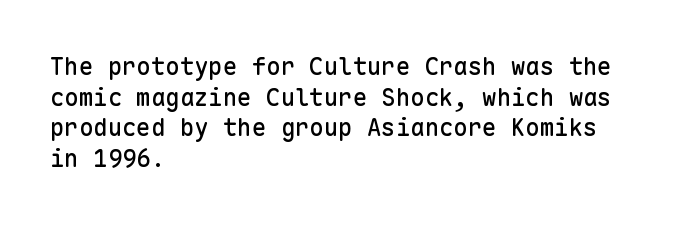
Q: Is the text italic (slanted)? A: No, it is upright.
Q: Is the text underlined? A: No.
Q: How is the paragraph aligned? A: Left-aligned.
Q: Is the spacing between letters normal or unusually wide? A: Normal.
Q: Is the spacing between lines tight, normal or loose? A: Normal.
